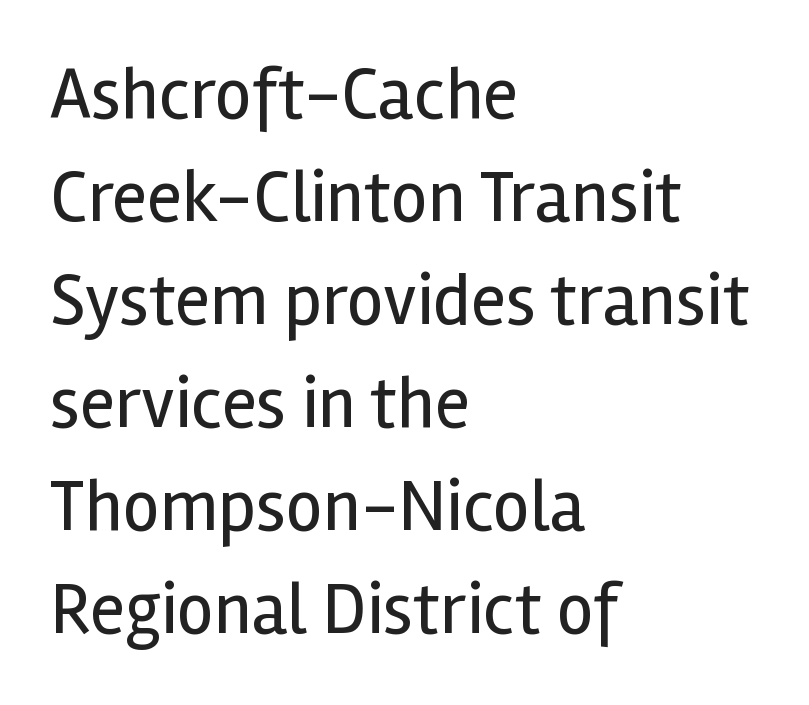
Q: Is the text bold? A: No.
Q: Is the text italic (slanted)? A: No, it is upright.
Q: Is the typeface a serif or a sans-serif typeface? A: Sans-serif.
Q: Is the text underlined? A: No.
Q: How is the paragraph aligned? A: Left-aligned.
Q: Is the spacing between letters normal or unusually wide? A: Normal.
Q: Is the spacing between lines tight, normal or loose? A: Normal.
Q: Width (condensed, normal, or wide)? A: Normal.
Q: x-height? A: Medium.
Q: Monospaced? A: No.
